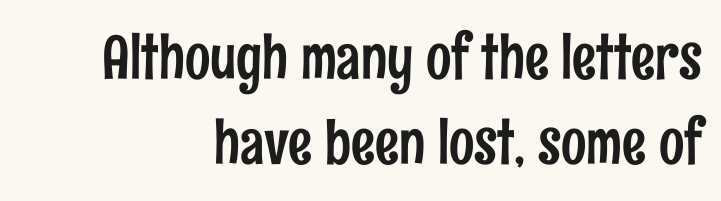
Q: Is the text italic (slanted)? A: No, it is upright.
Q: Is the typeface a serif or a sans-serif typeface? A: Sans-serif.
Q: Is the text underlined? A: No.
Q: How is the paragraph aligned? A: Right-aligned.
Q: Is the spacing between letters normal or unusually wide? A: Normal.
Q: Is the spacing between lines tight, normal or loose? A: Normal.
Q: Width (condensed, normal, or wide)? A: Condensed.
Q: Stroke contrast? A: Low.
Q: x-height? A: Medium.
Q: Monospaced? A: No.
